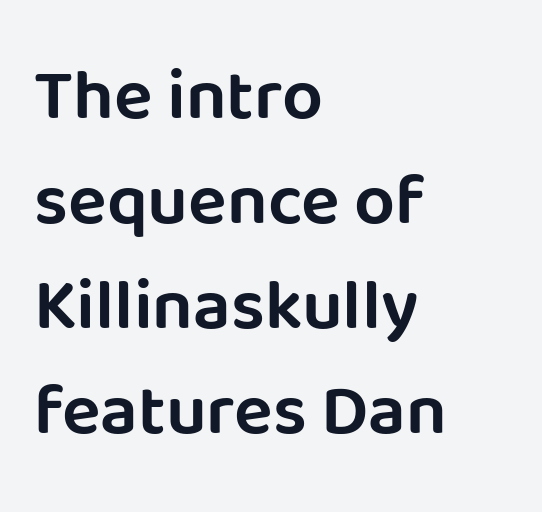
Q: Is the text italic (slanted)? A: No, it is upright.
Q: Is the typeface a serif or a sans-serif typeface? A: Sans-serif.
Q: Is the text underlined? A: No.
Q: How is the paragraph aligned? A: Left-aligned.
Q: Is the spacing between letters normal or unusually wide? A: Normal.
Q: Is the spacing between lines tight, normal or loose? A: Normal.
Q: Width (condensed, normal, or wide)? A: Normal.
Q: Stroke contrast? A: Low.
Q: x-height? A: Large.
Q: Monospaced? A: No.
